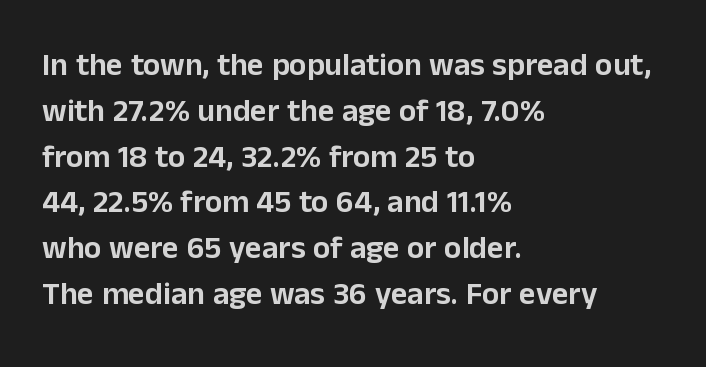
{"serif": "no", "italic": "no", "width": "normal", "stroke_contrast": "low", "x_height": "medium", "monospaced": "no", "underline": "no", "align": "left", "line_spacing": "normal", "line_spacing_ratio": 1.43, "letter_spacing": "normal", "letter_spacing_em": 0.0, "glyph_px": 32}
